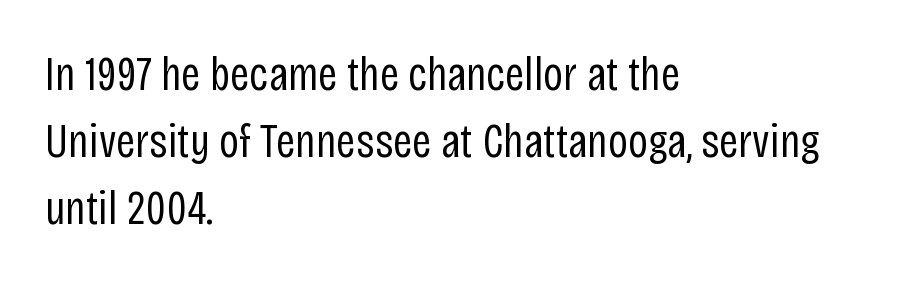
Q: Is the text bold? A: No.
Q: Is the text italic (slanted)? A: No, it is upright.
Q: Is the typeface a serif or a sans-serif typeface? A: Sans-serif.
Q: Is the text underlined? A: No.
Q: How is the paragraph aligned? A: Left-aligned.
Q: Is the spacing between letters normal or unusually wide? A: Normal.
Q: Is the spacing between lines tight, normal or loose? A: Normal.
Q: Width (condensed, normal, or wide)? A: Condensed.
Q: Stroke contrast? A: Low.
Q: x-height? A: Large.
Q: Monospaced? A: No.
